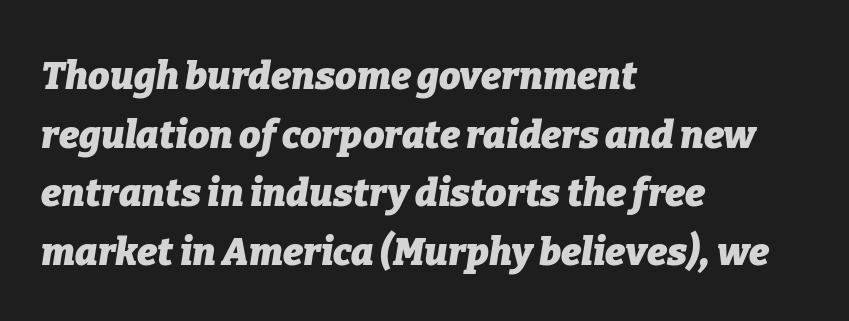
The image shows 38 px heavy type, italic (leaning right); set left-aligned, normal line spacing (1.54x), normal letter spacing, not underlined; low stroke contrast and a medium x-height.
